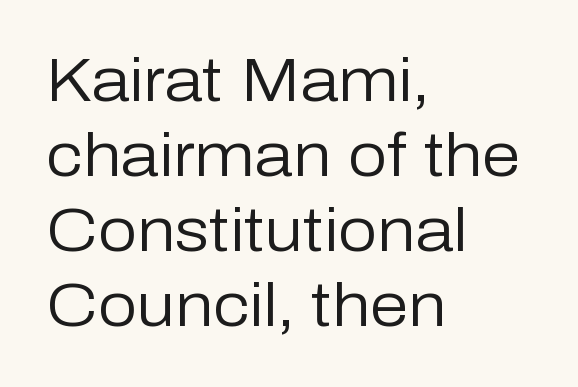
{"serif": "no", "italic": "no", "bold": "no", "weight": "regular", "width": "normal", "stroke_contrast": "low", "x_height": "medium", "monospaced": "no", "underline": "no", "align": "left", "line_spacing_ratio": 1.21, "letter_spacing": "normal", "letter_spacing_em": 0.0, "glyph_px": 62}
